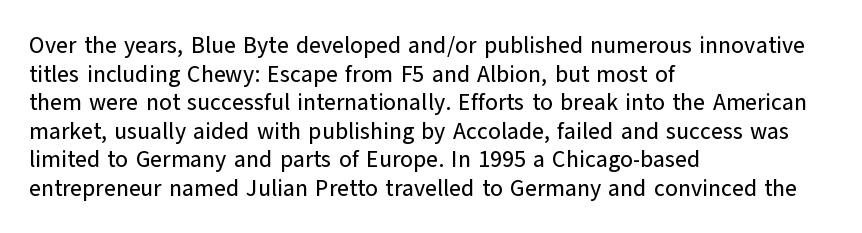
Each line starts at the same left margin while the right side varies. This sample uses plain, unmodified letter spacing. Only glyphs here, with clear space below each row. The letters stand upright; this is a roman face.
